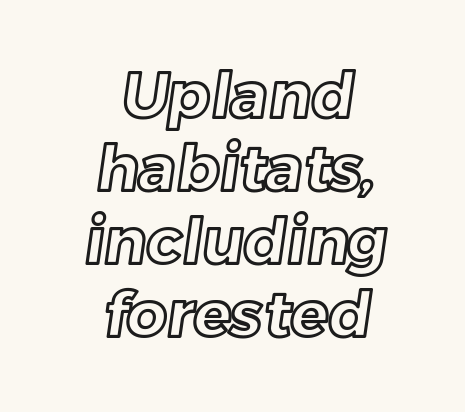
Q: Is the text underlined? A: No.
Q: How is the paragraph aligned? A: Centered.
Q: Is the spacing between letters normal or unusually wide? A: Normal.
Q: Width (condensed, normal, or wide)? A: Normal.
Q: x-height? A: Medium.
Q: Monospaced? A: No.
